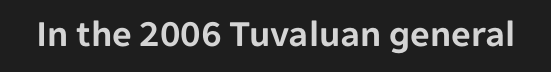
The string is rendered with underlining switched off. Is this a sans? Yes — the strokes have no serifs. Character widths vary here, with narrow letters taking less room than wide ones. Posture: vertical. These lines keep a tight, regular rhythm from letter to letter.
